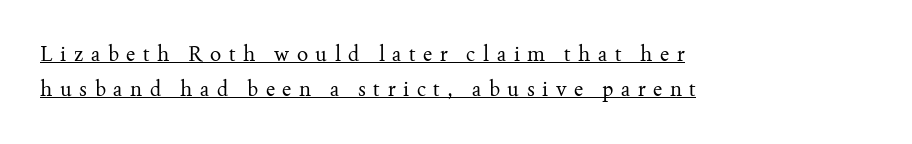
The image shows 21 px text type, upright; set left-aligned, normal line spacing (1.68x), unusually wide letter spacing (+0.36 em), underlined.
